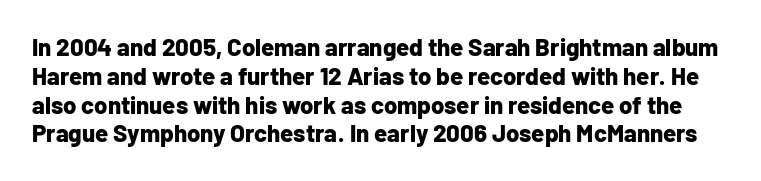
The image shows 24 px bold type, upright; set line spacing 1.2x, normal letter spacing, not underlined.
